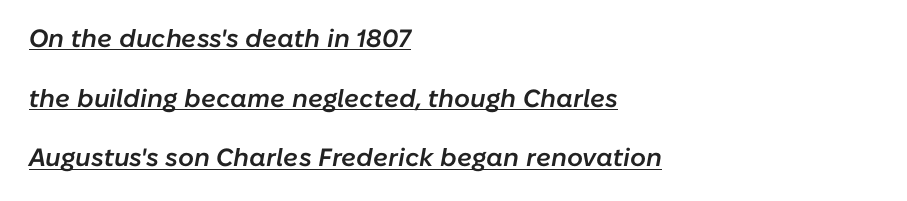
In designer terms, the underline attribute is active on this setting. Is there much room between lines? Yes — plenty of vertical air separates them. This sample uses plain, unmodified letter spacing. Quick note: italic. These lines stack with their left ends in a neat column.
